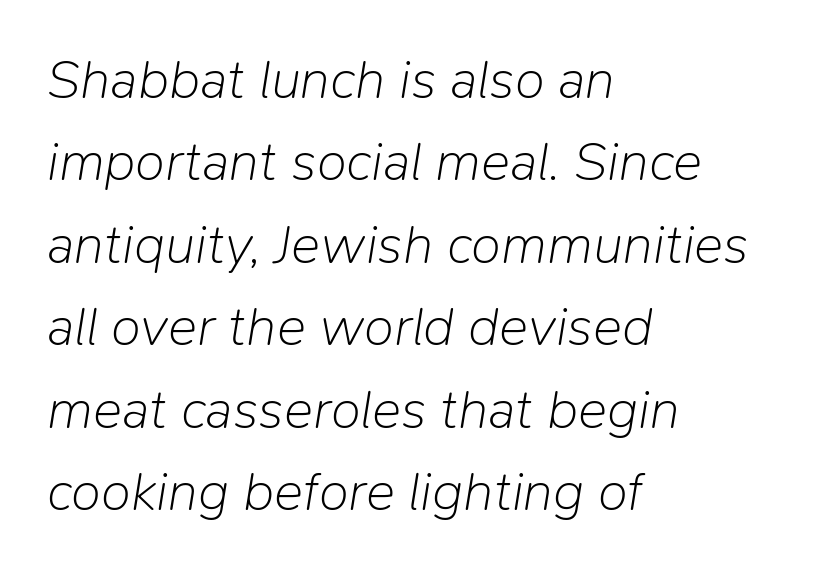
The image shows 55 px light type, italic (leaning right); set left-aligned, normal line spacing (1.5x), normal letter spacing, not underlined; low stroke contrast and a medium x-height.
